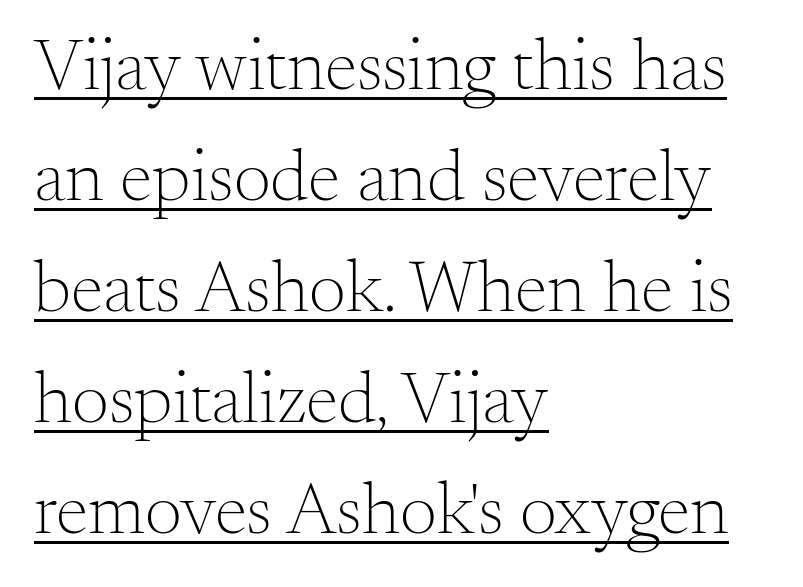
Interline gaps are of average width in this sample. The characters are drawn with everyday or finer stroke widths. Observe the serifs anchoring each vertical stroke in this sample. The compositor pushed each line to the left boundary. The face used here is proportionally spaced, like ordinary book or web type.
